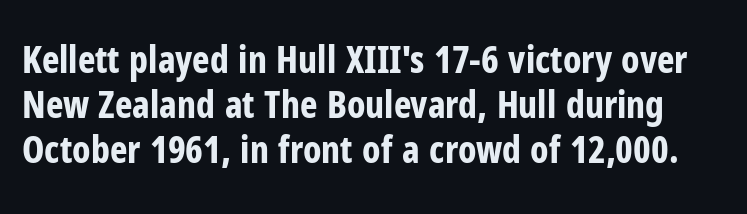
{"serif": "no", "italic": "no", "bold": "yes", "weight": "bold", "width": "condensed", "stroke_contrast": "low", "x_height": "medium", "monospaced": "no", "underline": "no", "line_spacing_ratio": 1.22, "letter_spacing": "normal", "letter_spacing_em": 0.0, "glyph_px": 37}
